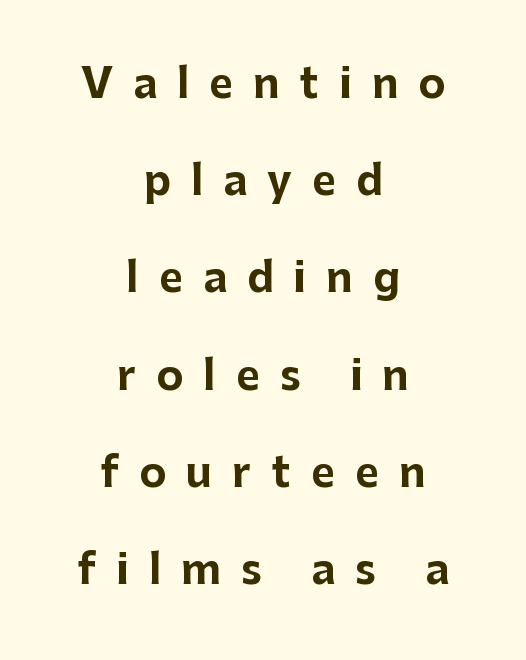
Q: Is the text bold? A: Yes.
Q: Is the text italic (slanted)? A: No, it is upright.
Q: Is the typeface a serif or a sans-serif typeface? A: Sans-serif.
Q: Is the text underlined? A: No.
Q: How is the paragraph aligned? A: Centered.
Q: Is the spacing between letters normal or unusually wide? A: Unusually wide.
Q: Is the spacing between lines tight, normal or loose? A: Loose.
Q: Width (condensed, normal, or wide)? A: Normal.
Q: Stroke contrast? A: Low.
Q: x-height? A: Medium.
Q: Monospaced? A: No.
